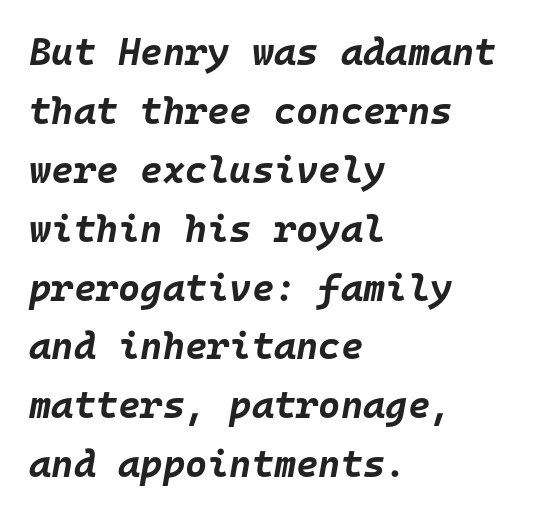
Q: Is the text bold? A: Yes.
Q: Is the text italic (slanted)? A: Yes, it leans right by about 10 degrees.
Q: Is the text underlined? A: No.
Q: How is the paragraph aligned? A: Left-aligned.
Q: Is the spacing between letters normal or unusually wide? A: Normal.
Q: Is the spacing between lines tight, normal or loose? A: Normal.
Q: Width (condensed, normal, or wide)? A: Normal.
Q: Stroke contrast? A: Low.
Q: x-height? A: Large.
Q: Monospaced? A: Yes.
